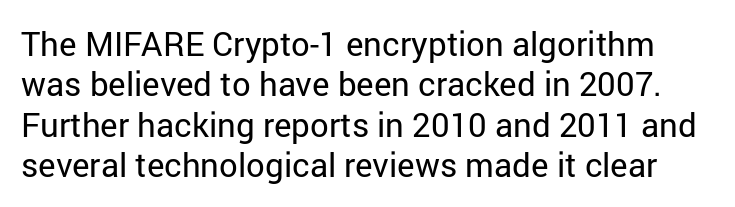
Q: Is the text bold? A: No.
Q: Is the text italic (slanted)? A: No, it is upright.
Q: Is the typeface a serif or a sans-serif typeface? A: Sans-serif.
Q: Is the text underlined? A: No.
Q: Is the spacing between letters normal or unusually wide? A: Normal.
Q: Width (condensed, normal, or wide)? A: Normal.
Q: Stroke contrast? A: Low.
Q: x-height? A: Medium.
Q: Monospaced? A: No.
